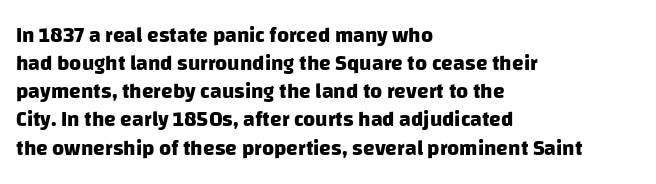
{"bold": "yes", "underline": "no", "align": "left", "line_spacing": "normal", "line_spacing_ratio": 1.34, "letter_spacing": "normal", "letter_spacing_em": 0.0, "glyph_px": 21}
